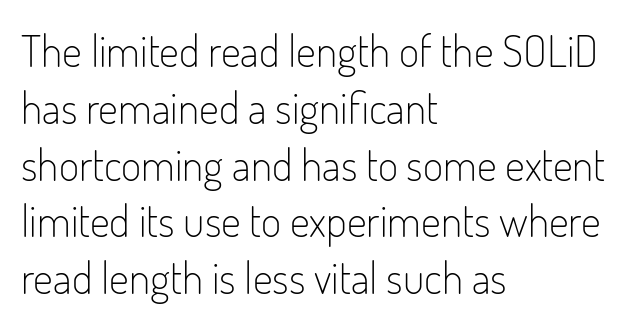
Q: Is the text bold? A: No.
Q: Is the text italic (slanted)? A: No, it is upright.
Q: Is the typeface a serif or a sans-serif typeface? A: Sans-serif.
Q: Is the text underlined? A: No.
Q: How is the paragraph aligned? A: Left-aligned.
Q: Is the spacing between letters normal or unusually wide? A: Normal.
Q: Is the spacing between lines tight, normal or loose? A: Normal.
Q: Width (condensed, normal, or wide)? A: Condensed.
Q: Stroke contrast? A: Low.
Q: x-height? A: Small.
Q: Monospaced? A: No.
